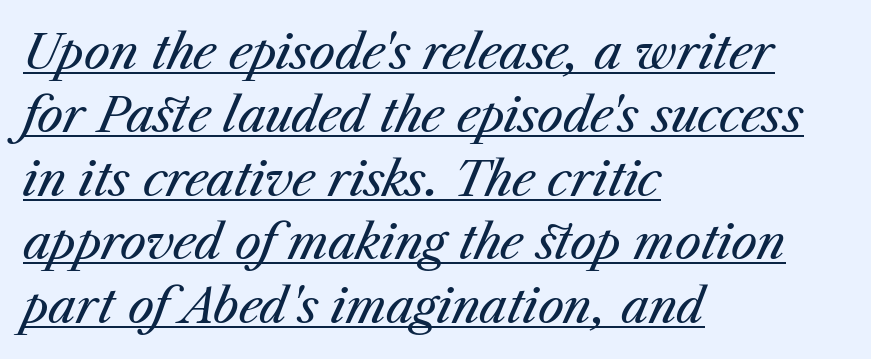
The image shows 47 px regular-weight type, italic (leaning right); set left-aligned, normal line spacing (1.35x), normal letter spacing, underlined; medium stroke contrast and a medium x-height.
